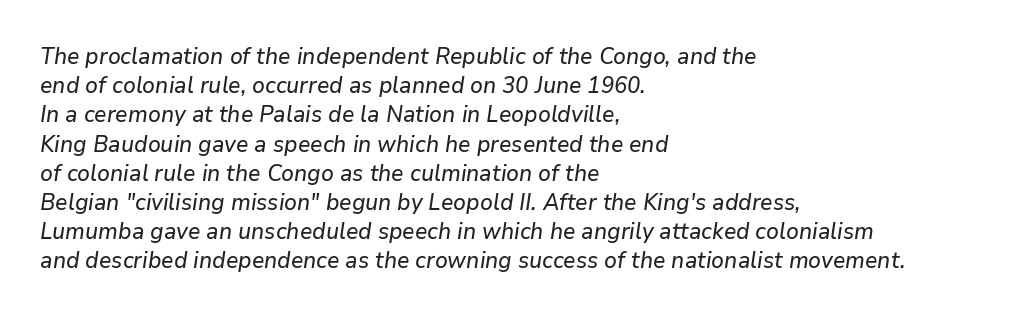
If you drew a ruler down the left edge, every line would touch it. Is the type slanted? Yes — the strokes lean at a clear angle. The tracking reads as untouched default to a designer's eye. Vertical spacing — default.
